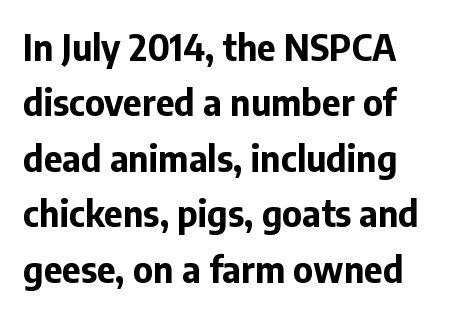
Note the varied advance widths — an 'i' is clearly narrower than an 'm'. The lettering stays uniformly vertical, giving the passage a roman look. The glyphs are unaccompanied by any horizontal stroke below them. Typographic density is high because the face is bold.
